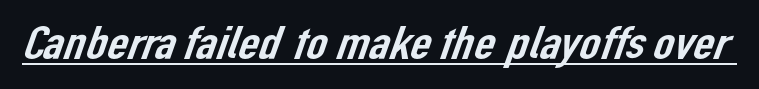
Is the letter spacing exaggerated? No — it looks like the ordinary default. This is underlined copy, the kind a proofreader might mark for attention. Think of a printed novel: that variable character pitch is what you see here. These lines are composed in type without serifs.
